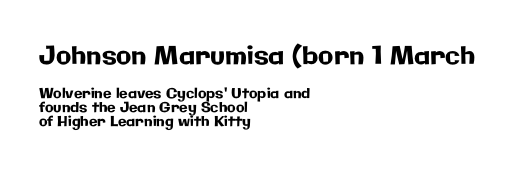
Vertically, the passage feels compressed, each row crowding the next. Nothing unusual about the tracking: characters are spaced as the font intends. The compositor pushed each line to the left boundary. Beneath every word, the page is bare. Nope, not italic — everything's standing straight.
